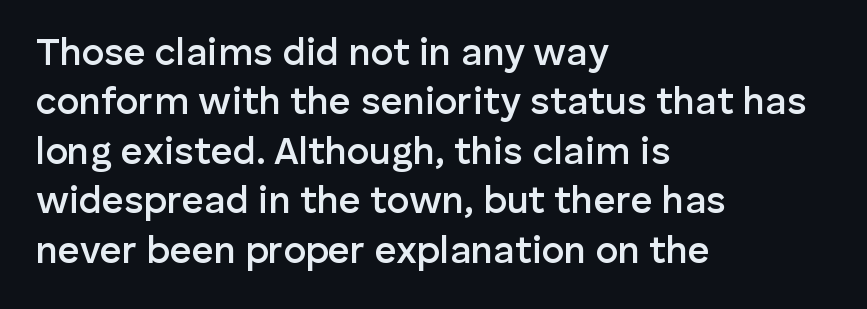
The image shows 38 px semibold sans-serif type, upright; set left-aligned, normal line spacing (1.3x), normal letter spacing, not underlined; low stroke contrast and a medium x-height.
